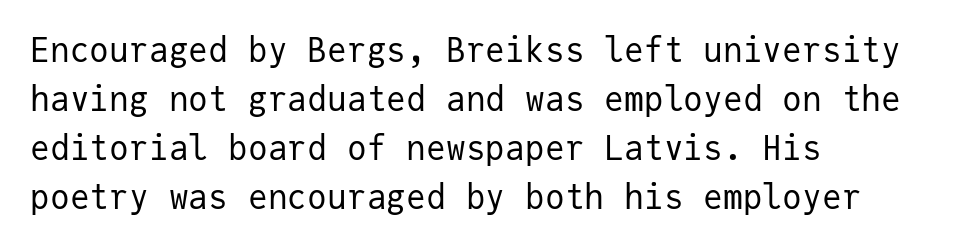
The image shows 33 px regular-weight sans-serif type, upright, monospaced; set left-aligned, normal line spacing (1.48x), normal letter spacing, not underlined; low stroke contrast and a medium x-height.
